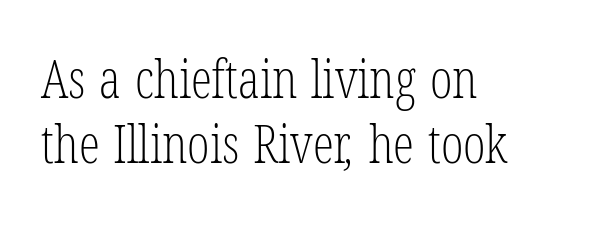
Q: Is the text bold? A: No.
Q: Is the typeface a serif or a sans-serif typeface? A: Serif.
Q: Is the text underlined? A: No.
Q: How is the paragraph aligned? A: Left-aligned.
Q: Is the spacing between letters normal or unusually wide? A: Normal.
Q: Width (condensed, normal, or wide)? A: Condensed.
Q: Stroke contrast? A: Low.
Q: x-height? A: Medium.
Q: Monospaced? A: No.
